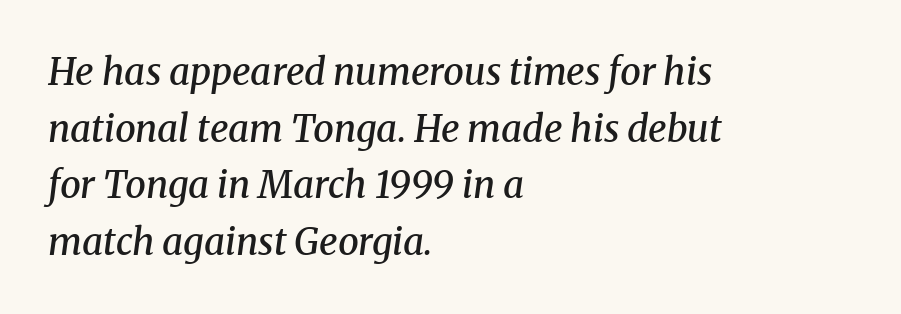
{"serif": "yes", "italic": "yes", "lean": "right", "slant_degrees": 8, "bold": "semi", "weight": "semibold", "width": "normal", "stroke_contrast": "medium", "x_height": "medium", "monospaced": "no", "underline": "no", "align": "left", "line_spacing": "normal", "line_spacing_ratio": 1.53, "letter_spacing": "normal", "letter_spacing_em": 0.0, "glyph_px": 37}
